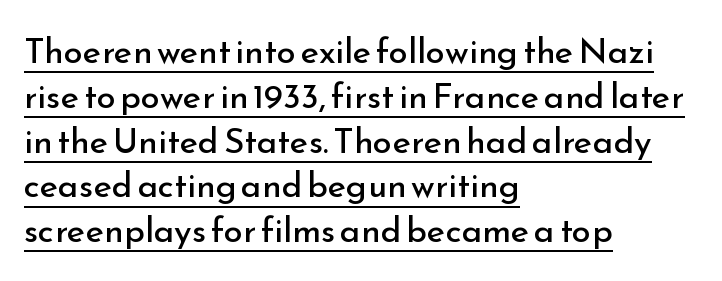
{"serif": "no", "italic": "no", "bold": "no", "weight": "regular", "width": "normal", "stroke_contrast": "low", "x_height": "small", "monospaced": "no", "underline": "yes", "align": "left", "line_spacing": "normal", "line_spacing_ratio": 1.28, "letter_spacing": "normal", "letter_spacing_em": 0.0, "glyph_px": 35}
